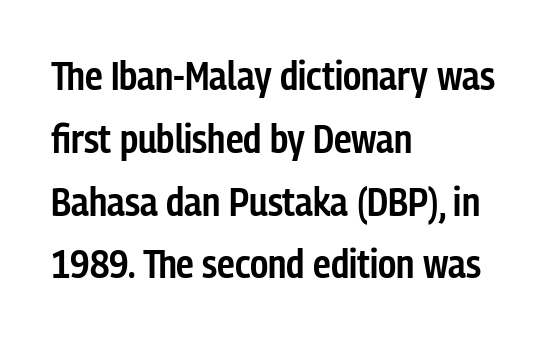
Q: Is the text bold? A: Semi-bold.
Q: Is the text italic (slanted)? A: No, it is upright.
Q: Is the typeface a serif or a sans-serif typeface? A: Sans-serif.
Q: Is the text underlined? A: No.
Q: How is the paragraph aligned? A: Left-aligned.
Q: Is the spacing between letters normal or unusually wide? A: Normal.
Q: Is the spacing between lines tight, normal or loose? A: Normal.
Q: Width (condensed, normal, or wide)? A: Condensed.
Q: Stroke contrast? A: Low.
Q: x-height? A: Medium.
Q: Monospaced? A: No.
